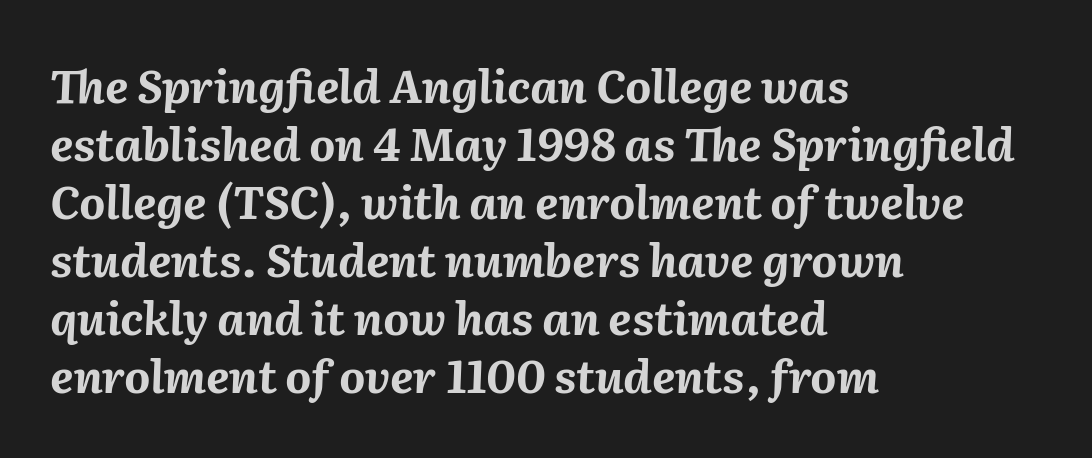
{"italic": "yes", "lean": "right", "slant_degrees": 2, "bold": "yes", "weight": "bold", "width": "normal", "stroke_contrast": "medium", "x_height": "medium", "monospaced": "no", "underline": "no", "align": "left", "line_spacing": "normal", "line_spacing_ratio": 1.29, "letter_spacing": "normal", "letter_spacing_em": 0.0, "glyph_px": 45}
